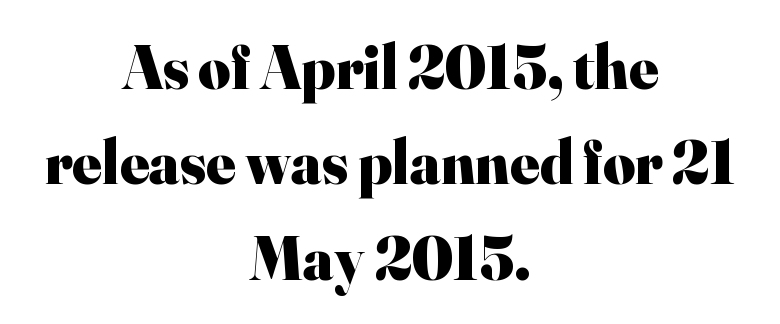
{"serif": "yes", "italic": "no", "bold": "yes", "weight": "heavy", "width": "normal", "stroke_contrast": "high", "x_height": "small", "monospaced": "no", "underline": "no", "align": "center", "line_spacing": "normal", "line_spacing_ratio": 1.54, "letter_spacing": "normal", "letter_spacing_em": 0.0, "glyph_px": 62}
